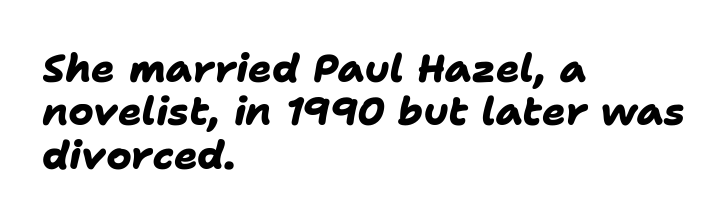
Set as a true bold cut, around the 700 mark. The compositor pushed each line to the left boundary. Words appear dense and cohesive because spacing is normal. Interline gaps are noticeably narrow in this sample. The type family on display is of the sans-serif kind. Each letter keeps its own natural width here, so spacing adapts to shape.
